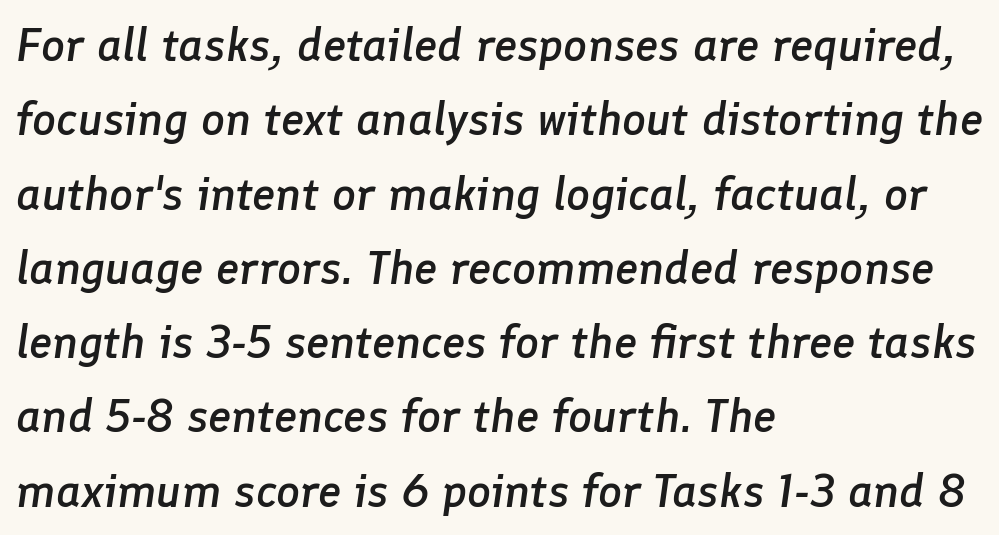
{"italic": "yes", "lean": "right", "slant_degrees": 8, "bold": "semi", "weight": "semibold", "width": "normal", "stroke_contrast": "low", "x_height": "medium", "monospaced": "no", "underline": "no", "align": "left", "line_spacing": "normal", "line_spacing_ratio": 1.58, "letter_spacing": "normal", "letter_spacing_em": 0.0, "glyph_px": 47}
